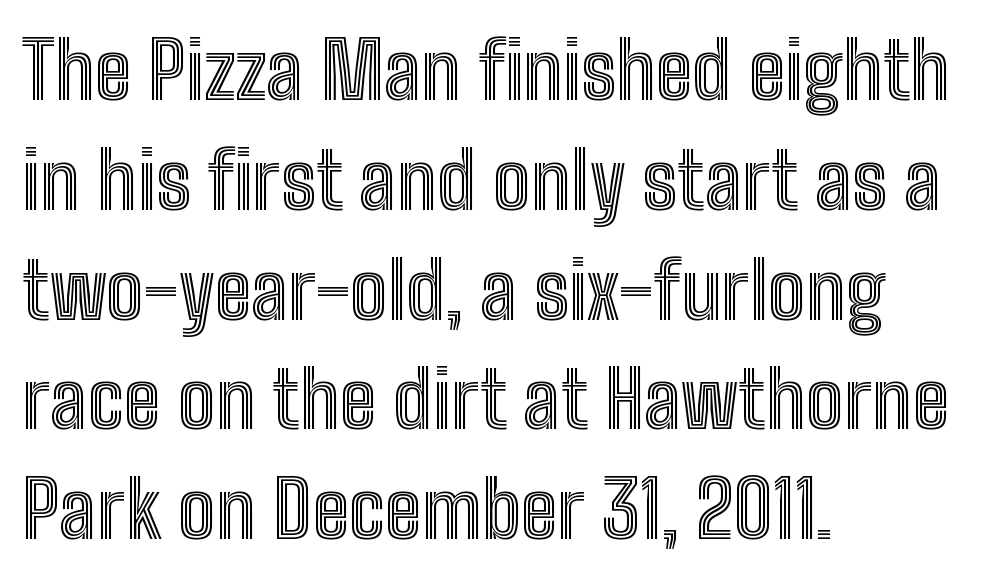
Q: Is the text italic (slanted)? A: No, it is upright.
Q: Is the text underlined? A: No.
Q: How is the paragraph aligned? A: Left-aligned.
Q: Is the spacing between letters normal or unusually wide? A: Normal.
Q: Is the spacing between lines tight, normal or loose? A: Normal.
Q: Width (condensed, normal, or wide)? A: Condensed.
Q: x-height? A: Medium.
Q: Monospaced? A: No.
